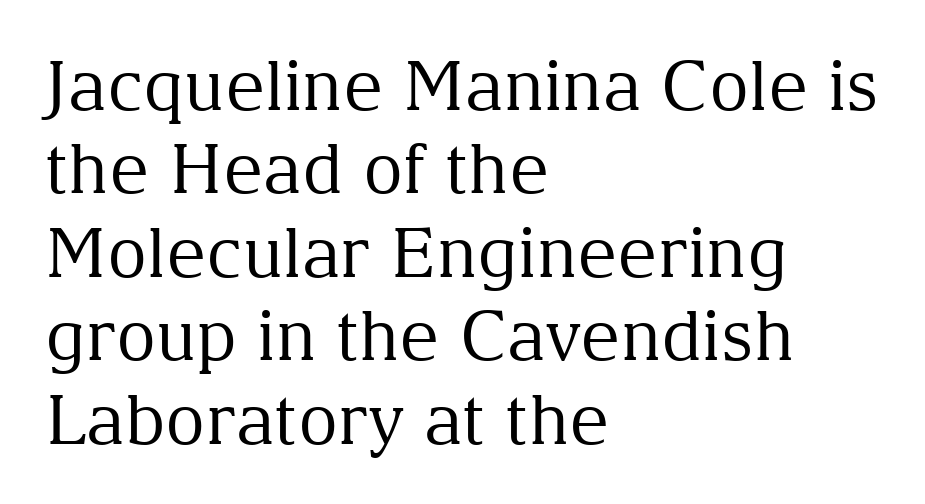
Q: Is the text bold? A: No.
Q: Is the text italic (slanted)? A: No, it is upright.
Q: Is the typeface a serif or a sans-serif typeface? A: Serif.
Q: Is the text underlined? A: No.
Q: How is the paragraph aligned? A: Left-aligned.
Q: Is the spacing between letters normal or unusually wide? A: Normal.
Q: Width (condensed, normal, or wide)? A: Normal.
Q: Stroke contrast? A: Medium.
Q: x-height? A: Medium.
Q: Monospaced? A: No.
